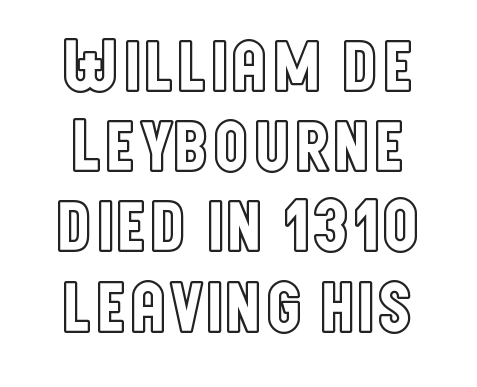
Q: Is the text italic (slanted)? A: No, it is upright.
Q: Is the text underlined? A: No.
Q: Is the spacing between letters normal or unusually wide? A: Normal.
Q: Is the spacing between lines tight, normal or loose? A: Tight.
Q: Width (condensed, normal, or wide)? A: Condensed.
Q: x-height? A: Large.
Q: Monospaced? A: No.
